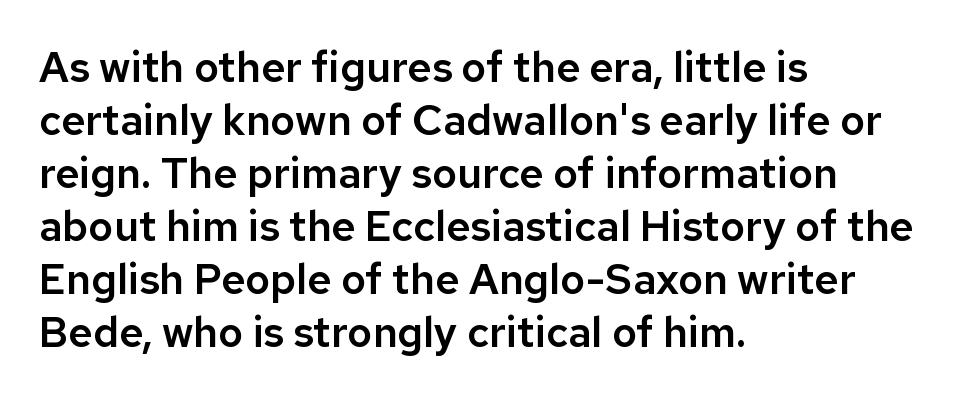
The image shows 42 px sans-serif type, upright; set left-aligned, normal line spacing (1.26x), normal letter spacing, not underlined; low stroke contrast and a medium x-height.
